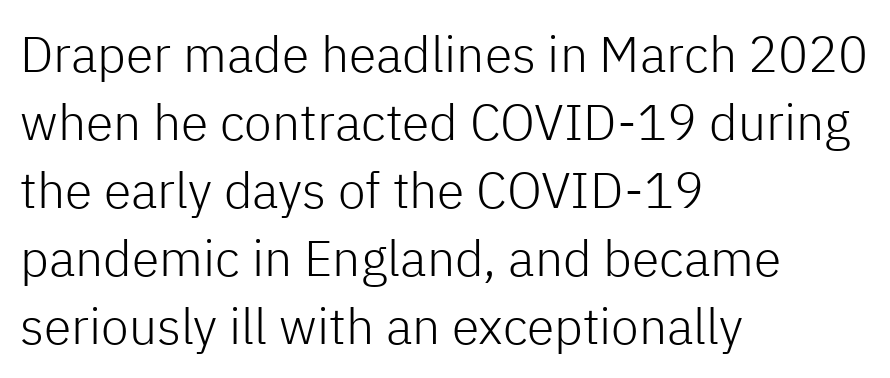
Q: Is the text bold? A: No.
Q: Is the text italic (slanted)? A: No, it is upright.
Q: Is the typeface a serif or a sans-serif typeface? A: Sans-serif.
Q: Is the text underlined? A: No.
Q: How is the paragraph aligned? A: Left-aligned.
Q: Is the spacing between letters normal or unusually wide? A: Normal.
Q: Is the spacing between lines tight, normal or loose? A: Normal.
Q: Width (condensed, normal, or wide)? A: Normal.
Q: Stroke contrast? A: Low.
Q: x-height? A: Medium.
Q: Monospaced? A: No.
